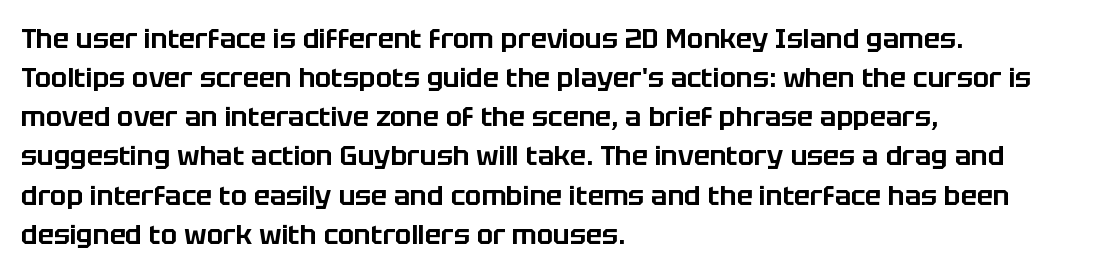
Evenly set lines give the paragraph a standard silhouette. What stands out about the letter spacing? Nothing — it is the standard amount. Glance below the letters and you will spot only blank space. The compositor pushed each line to the left boundary. The axis of the letterforms is exactly vertical.
